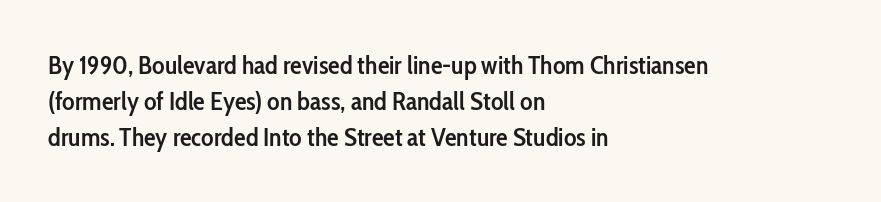
{"italic": "no", "bold": "semi", "underline": "no", "align": "left", "line_spacing": "normal", "line_spacing_ratio": 1.39, "letter_spacing": "normal", "letter_spacing_em": 0.0, "glyph_px": 26}
